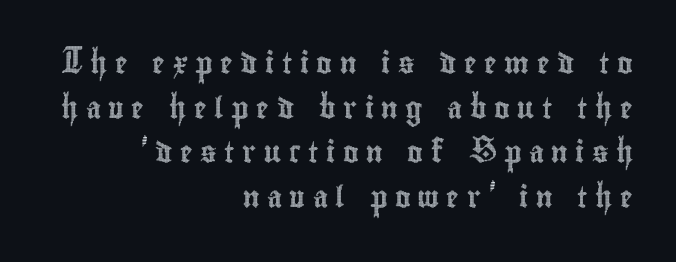
Q: Is the text italic (slanted)? A: No, it is upright.
Q: Is the text underlined? A: No.
Q: How is the paragraph aligned? A: Right-aligned.
Q: Is the spacing between letters normal or unusually wide? A: Unusually wide.
Q: Is the spacing between lines tight, normal or loose? A: Loose.
